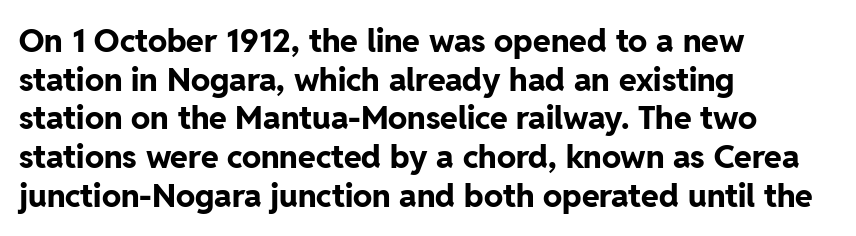
{"serif": "no", "italic": "no", "bold": "yes", "weight": "bold", "width": "normal", "stroke_contrast": "low", "x_height": "medium", "monospaced": "no", "underline": "no", "align": "left", "line_spacing_ratio": 1.21, "letter_spacing": "normal", "letter_spacing_em": 0.0, "glyph_px": 32}
